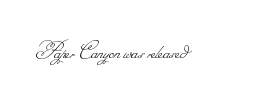
The image shows 25 px text type; set normal letter spacing, not underlined.
